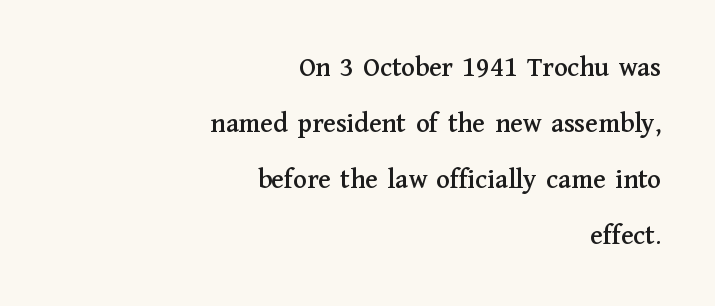
The image shows 28 px serif type, upright; set right-aligned, loose line spacing (2.0x), normal letter spacing, not underlined; medium stroke contrast and a medium x-height.
